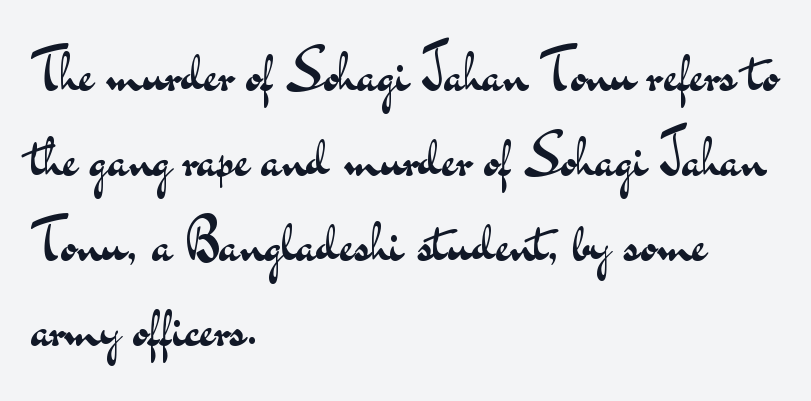
The face used here is rendered with its standard letterfit. The text block is weighted toward the left margin, trailing off unevenly rightward. Is this a sans? Yes — the strokes have no serifs. Quick note: underline off. Each new line begins a customary step beneath the previous one.
